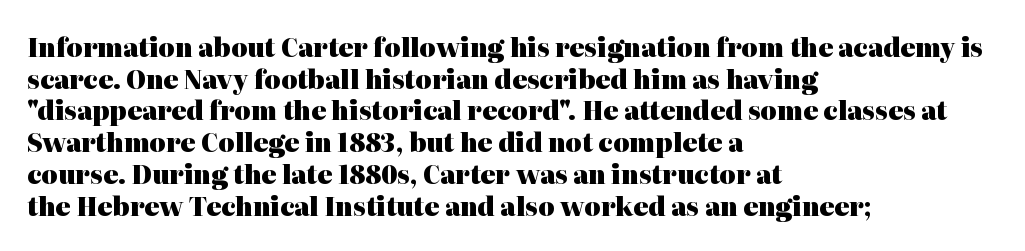
The image shows 25 px bold type, upright; set left-aligned, normal line spacing (1.27x), normal letter spacing, not underlined.
